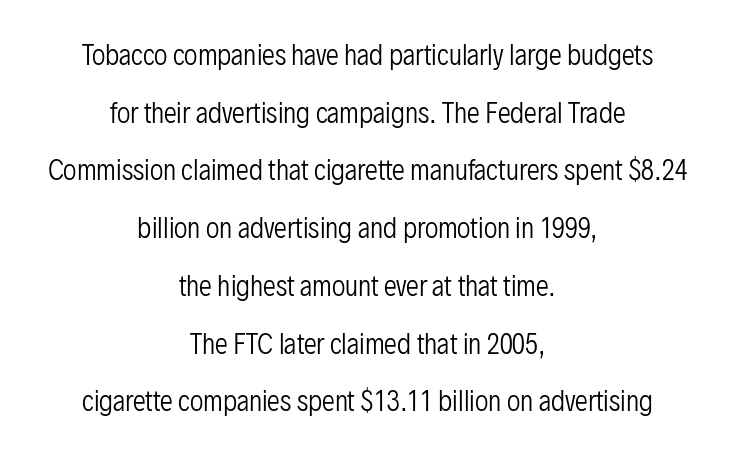
Q: Is the text bold? A: No.
Q: Is the text italic (slanted)? A: No, it is upright.
Q: Is the text underlined? A: No.
Q: How is the paragraph aligned? A: Centered.
Q: Is the spacing between letters normal or unusually wide? A: Normal.
Q: Is the spacing between lines tight, normal or loose? A: Loose.
